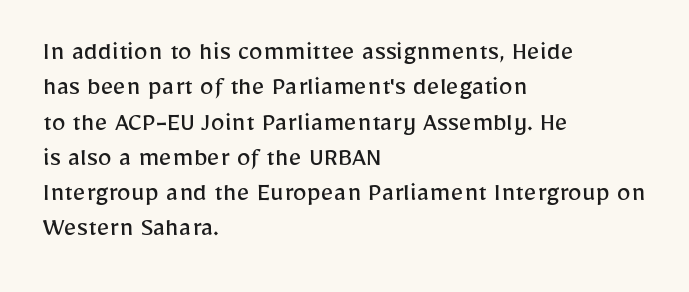
The image shows 28 px regular-weight sans-serif type, upright; set left-aligned, normal line spacing (1.26x), normal letter spacing, not underlined; low stroke contrast and a medium x-height.
